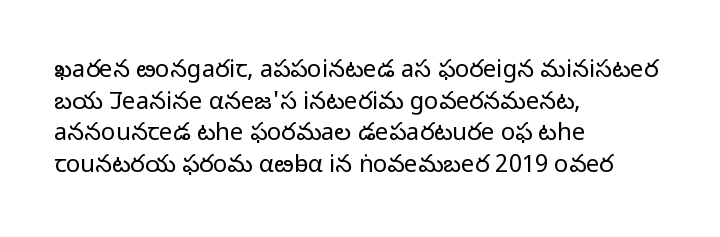
Q: Is the text bold? A: No.
Q: Is the text italic (slanted)? A: No, it is upright.
Q: Is the text underlined? A: No.
Q: How is the paragraph aligned? A: Left-aligned.
Q: Is the spacing between letters normal or unusually wide? A: Normal.
Q: Is the spacing between lines tight, normal or loose? A: Normal.
